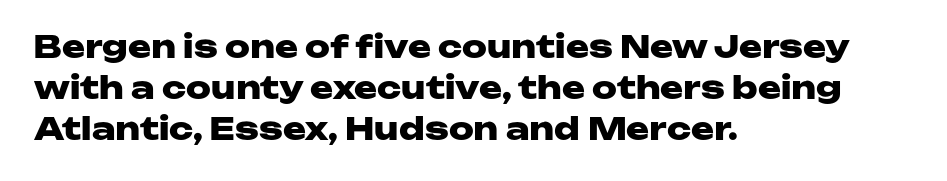
Q: Is the text bold? A: Yes.
Q: Is the text italic (slanted)? A: No, it is upright.
Q: Is the typeface a serif or a sans-serif typeface? A: Sans-serif.
Q: Is the text underlined? A: No.
Q: How is the paragraph aligned? A: Left-aligned.
Q: Is the spacing between letters normal or unusually wide? A: Normal.
Q: Is the spacing between lines tight, normal or loose? A: Normal.
Q: Width (condensed, normal, or wide)? A: Wide.
Q: Stroke contrast? A: Low.
Q: x-height? A: Medium.
Q: Monospaced? A: No.
